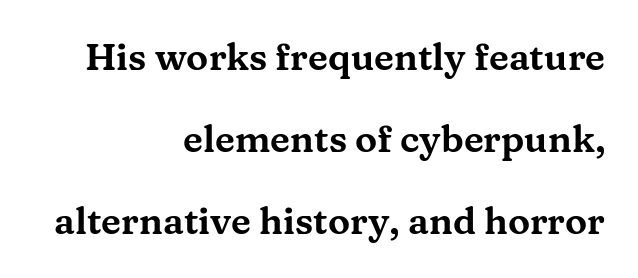
The image shows 37 px wide serif type, upright; set right-aligned, loose line spacing (2.22x), normal letter spacing, not underlined; medium stroke contrast and a medium x-height.
